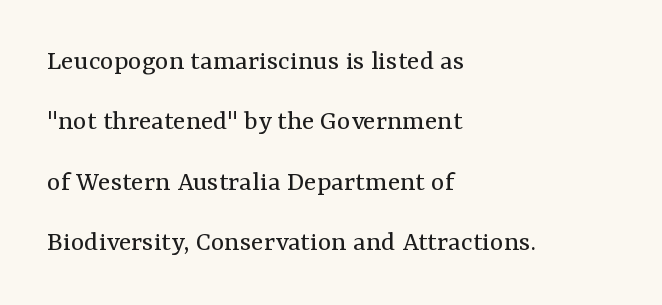
The image shows 29 px regular-weight serif type, upright; set left-aligned, loose line spacing (2.08x), normal letter spacing, not underlined; medium stroke contrast and a medium x-height.
